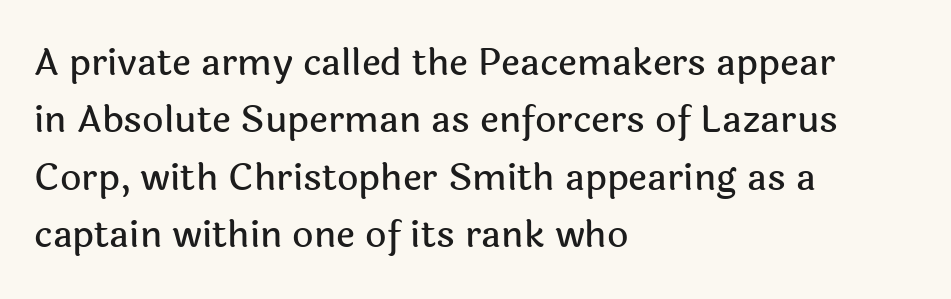
The image shows 37 px sans-serif type, upright; set left-aligned, normal line spacing (1.55x), normal letter spacing, not underlined; a medium x-height.
